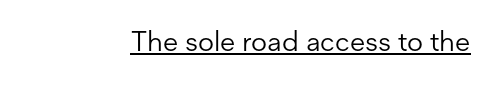
{"serif": "no", "italic": "no", "bold": "no", "weight": "light", "width": "normal", "stroke_contrast": "low", "x_height": "medium", "monospaced": "no", "underline": "yes", "letter_spacing": "normal", "letter_spacing_em": 0.0, "glyph_px": 28}
